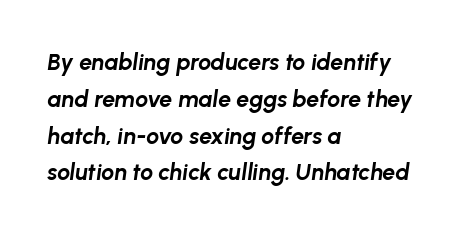
The image shows 23 px bold type, italic (leaning right); set left-aligned, normal line spacing (1.6x), normal letter spacing, not underlined.
